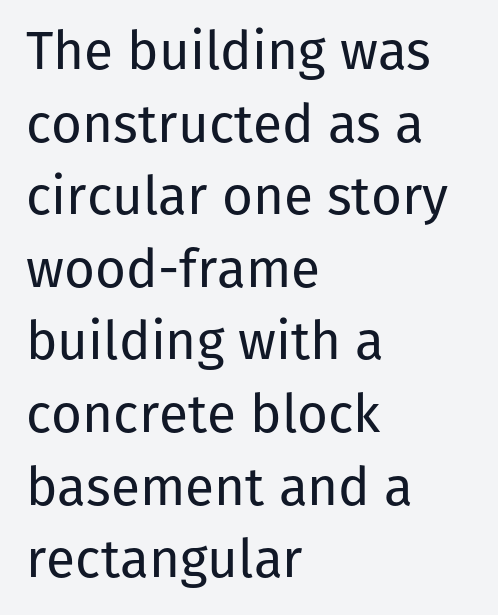
{"serif": "no", "italic": "no", "bold": "no", "weight": "regular", "width": "normal", "stroke_contrast": "low", "x_height": "medium", "monospaced": "no", "underline": "no", "align": "left", "line_spacing": "normal", "line_spacing_ratio": 1.37, "letter_spacing": "normal", "letter_spacing_em": 0.0, "glyph_px": 53}
